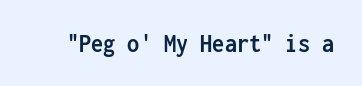
The image shows 27 px bold type, upright; set normal letter spacing, not underlined.
